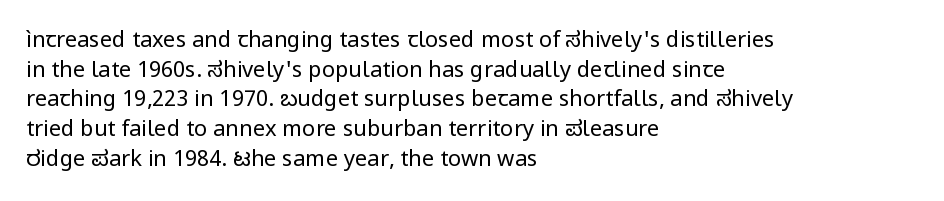
The image shows 22 px text type, upright; set left-aligned, normal line spacing (1.35x), normal letter spacing, not underlined.
